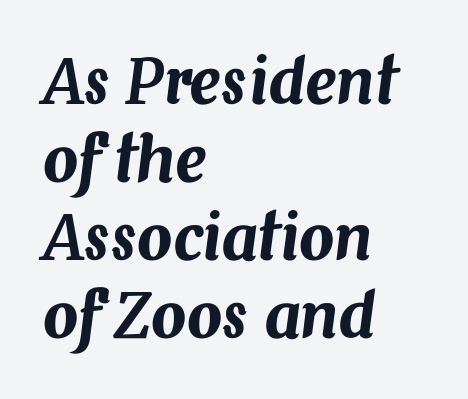
Q: Is the text italic (slanted)? A: Yes, it leans right by about 7 degrees.
Q: Is the text underlined? A: No.
Q: How is the paragraph aligned? A: Left-aligned.
Q: Is the spacing between letters normal or unusually wide? A: Normal.
Q: Is the spacing between lines tight, normal or loose? A: Normal.
Q: Width (condensed, normal, or wide)? A: Normal.
Q: Stroke contrast? A: Medium.
Q: x-height? A: Medium.
Q: Monospaced? A: No.
